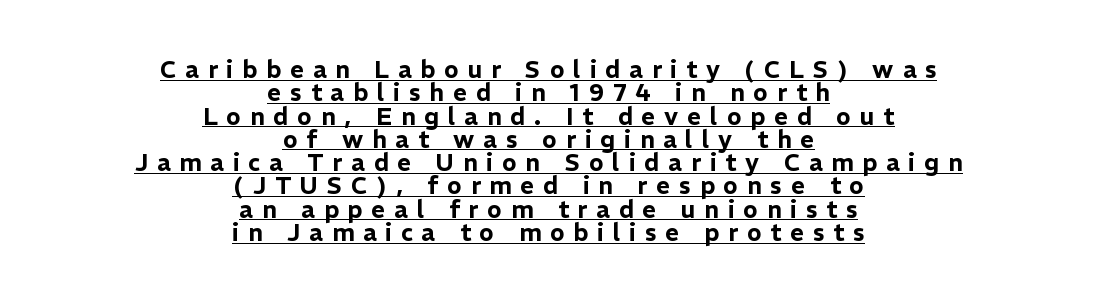
These lines were composed using upright roman letters. Tracking here is generous; glyphs stand well apart from one another. Caption: lettering with a line underneath. A centered setting, common on invitations and titles, is used for this passage. Students, observe: this is what under-led, compact text looks like.
